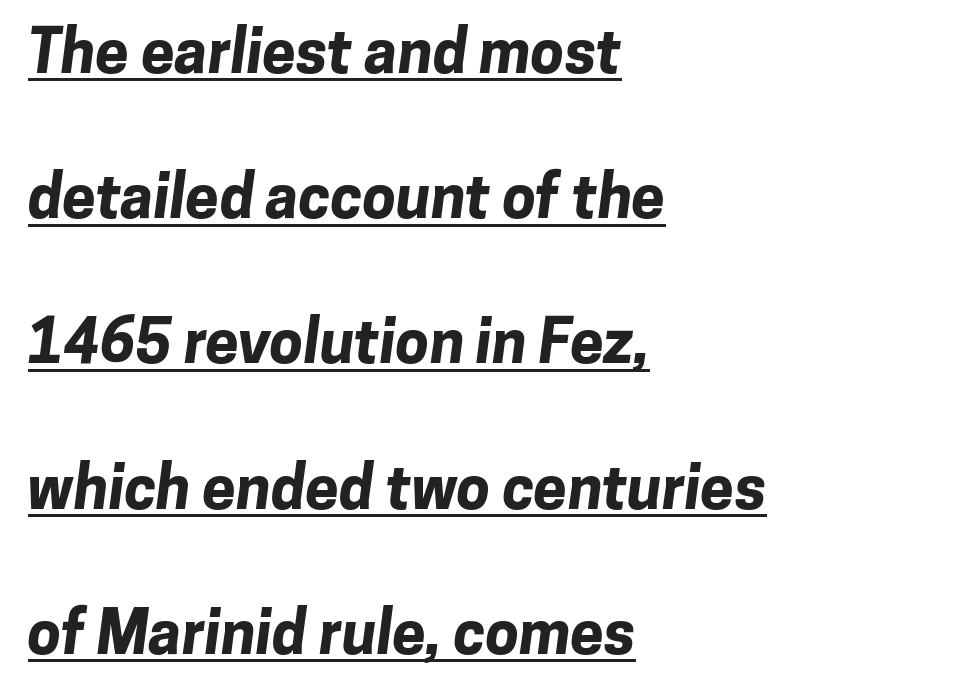
{"serif": "no", "bold": "yes", "weight": "bold", "width": "normal", "stroke_contrast": "low", "x_height": "medium", "monospaced": "no", "underline": "yes", "align": "left", "line_spacing": "loose", "line_spacing_ratio": 2.42, "letter_spacing": "normal", "letter_spacing_em": 0.0, "glyph_px": 60}
